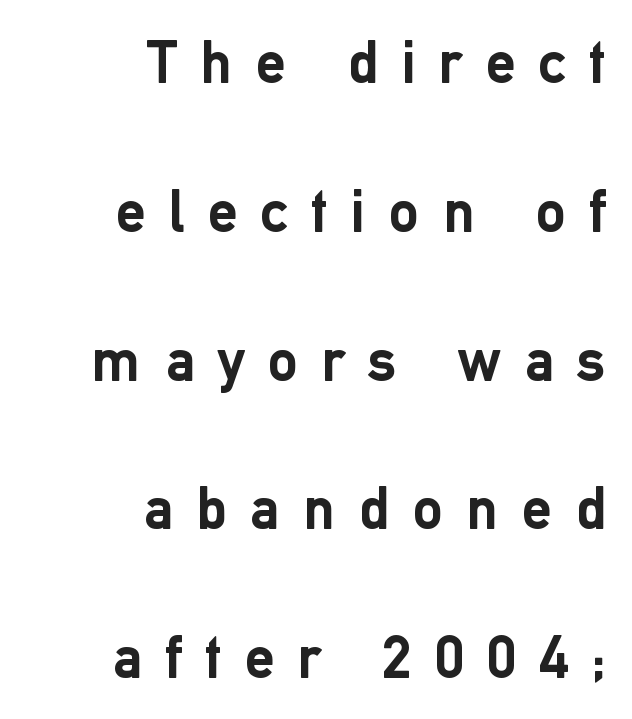
The image shows 60 px semibold sans-serif type, upright; set right-aligned, loose line spacing (2.48x), unusually wide letter spacing (+0.39 em), not underlined; low stroke contrast and a medium x-height.
